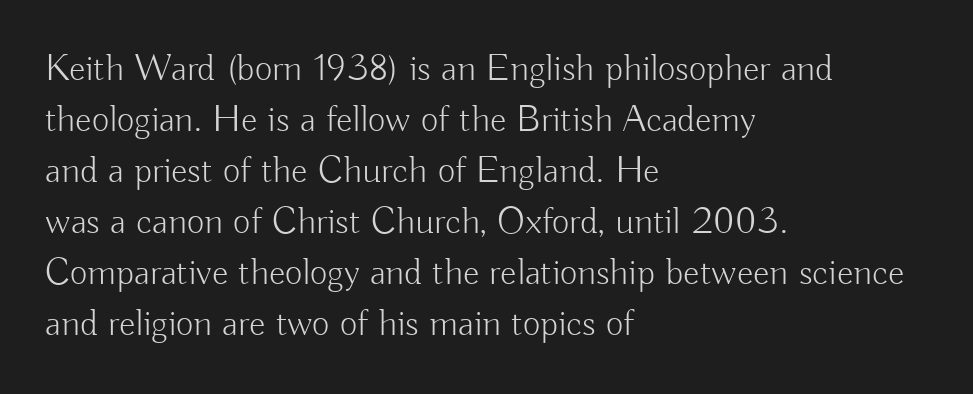
{"serif": "no", "italic": "no", "bold": "no", "weight": "light", "width": "normal", "stroke_contrast": "low", "x_height": "small", "monospaced": "no", "underline": "no", "align": "left", "line_spacing": "normal", "line_spacing_ratio": 1.34, "letter_spacing": "normal", "letter_spacing_em": 0.0, "glyph_px": 38}
